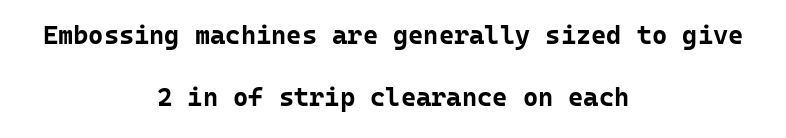
Q: Is the text bold? A: Yes.
Q: Is the text italic (slanted)? A: No, it is upright.
Q: Is the text underlined? A: No.
Q: How is the paragraph aligned? A: Centered.
Q: Is the spacing between letters normal or unusually wide? A: Normal.
Q: Is the spacing between lines tight, normal or loose? A: Loose.
